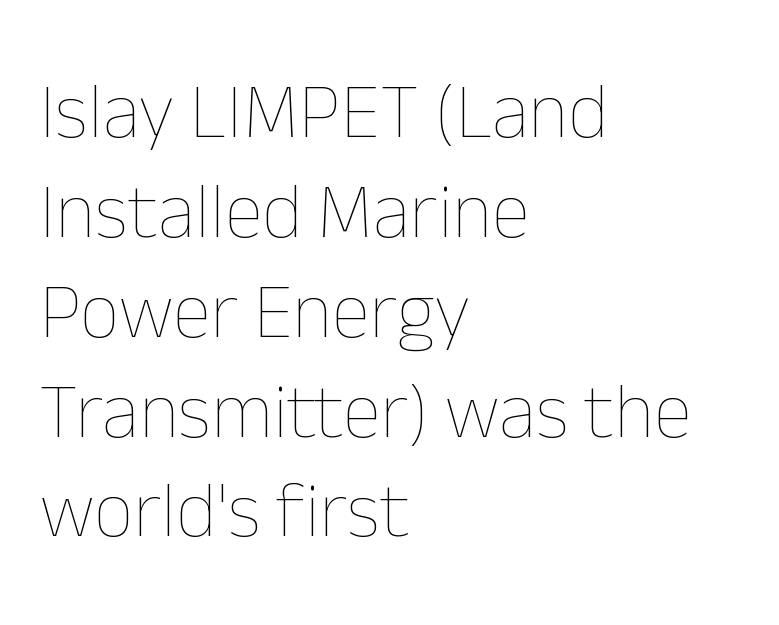
Rendered with straight, roman letterforms. Check the space under the baseline: it is left empty. The lines sit at an ordinary, default distance from one another. These lines are rendered in a variable-pitch font. Weight: in the light-to-regular range.
